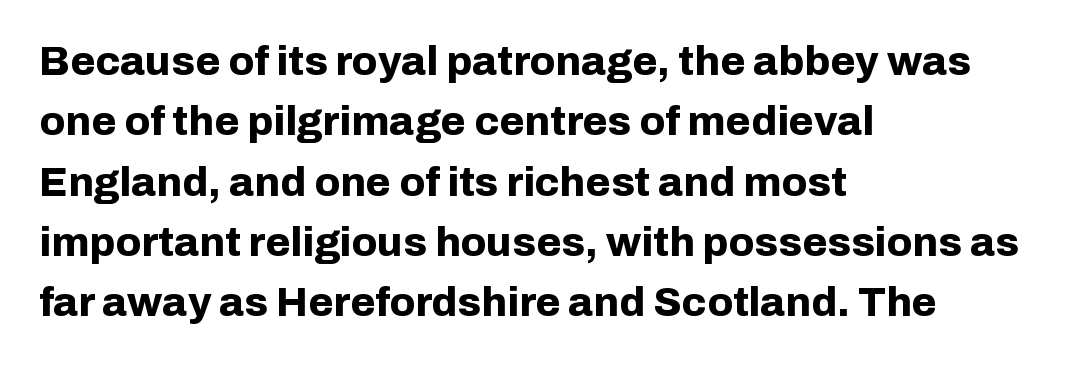
Q: Is the text bold? A: Yes.
Q: Is the text italic (slanted)? A: No, it is upright.
Q: Is the typeface a serif or a sans-serif typeface? A: Sans-serif.
Q: Is the text underlined? A: No.
Q: How is the paragraph aligned? A: Left-aligned.
Q: Is the spacing between letters normal or unusually wide? A: Normal.
Q: Is the spacing between lines tight, normal or loose? A: Normal.
Q: Width (condensed, normal, or wide)? A: Normal.
Q: Stroke contrast? A: Low.
Q: x-height? A: Medium.
Q: Monospaced? A: No.
